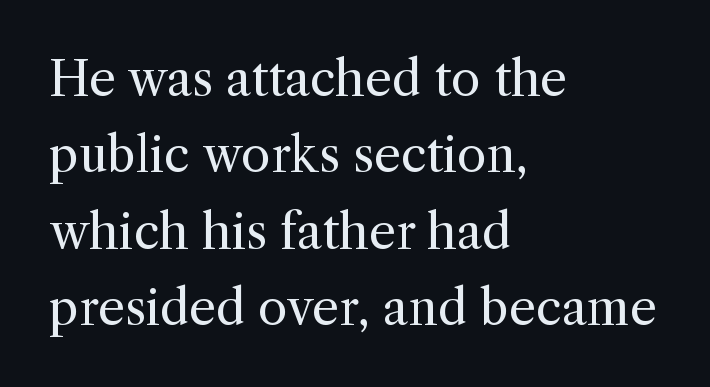
Q: Is the text bold? A: No.
Q: Is the text italic (slanted)? A: No, it is upright.
Q: Is the typeface a serif or a sans-serif typeface? A: Serif.
Q: Is the text underlined? A: No.
Q: How is the paragraph aligned? A: Left-aligned.
Q: Is the spacing between letters normal or unusually wide? A: Normal.
Q: Is the spacing between lines tight, normal or loose? A: Normal.
Q: Width (condensed, normal, or wide)? A: Normal.
Q: x-height? A: Medium.
Q: Monospaced? A: No.
